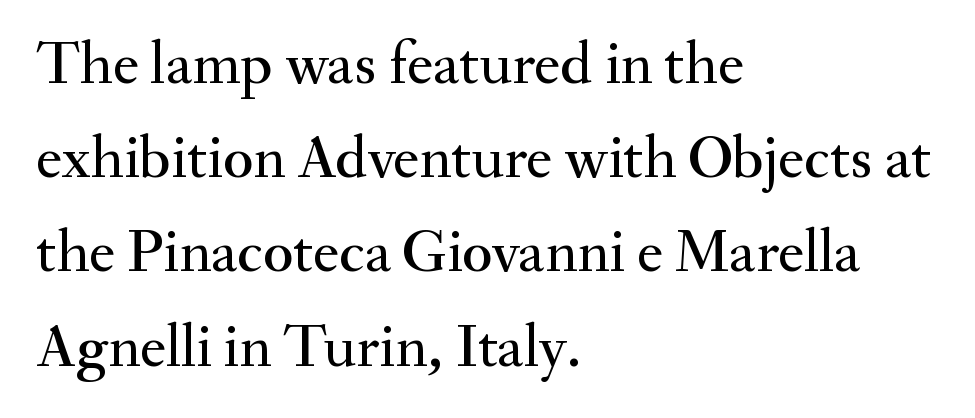
{"serif": "yes", "italic": "no", "width": "normal", "stroke_contrast": "medium", "x_height": "small", "monospaced": "no", "underline": "no", "align": "left", "line_spacing": "normal", "line_spacing_ratio": 1.52, "letter_spacing": "normal", "letter_spacing_em": 0.0, "glyph_px": 62}
